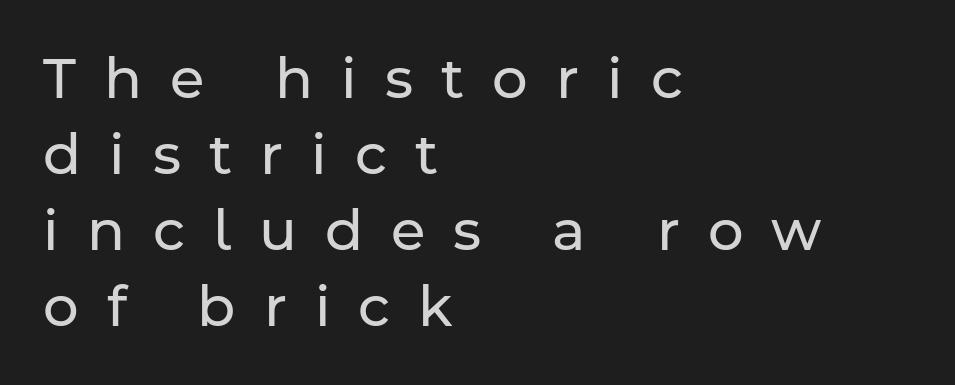
The foot of each line stays bare and open. How would I describe the line gaps? Plain and ordinary. This sample has the flowing, uneven cadence of proportional lettering. One-word summary of the alignment: left. Classification — sans serif. No italicization has been applied; the sample stays upright.
